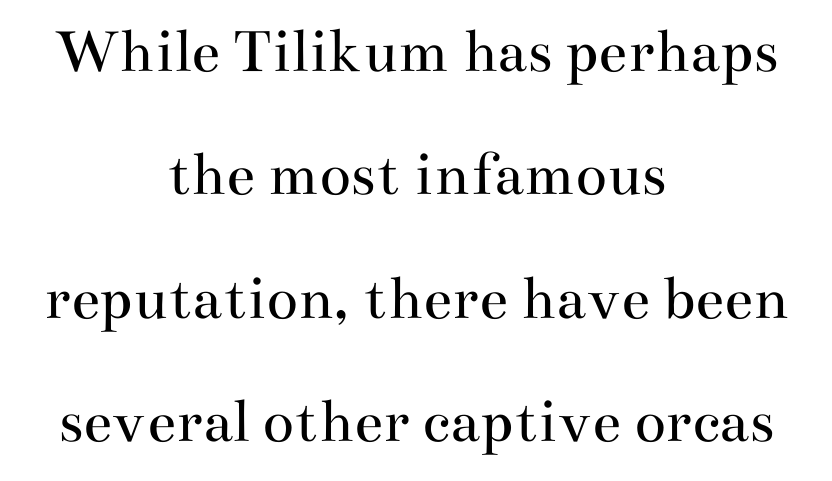
{"serif": "yes", "italic": "no", "bold": "no", "weight": "regular", "width": "wide", "stroke_contrast": "medium", "x_height": "small", "monospaced": "no", "underline": "no", "align": "center", "line_spacing": "loose", "line_spacing_ratio": 1.9, "letter_spacing": "normal", "letter_spacing_em": 0.0, "glyph_px": 65}
